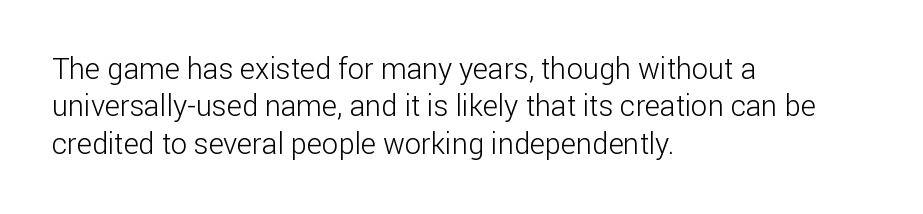
{"serif": "no", "italic": "no", "bold": "no", "weight": "light", "width": "normal", "stroke_contrast": "low", "x_height": "medium", "monospaced": "no", "underline": "no", "align": "left", "line_spacing": "normal", "line_spacing_ratio": 1.29, "letter_spacing": "normal", "letter_spacing_em": 0.0, "glyph_px": 29}
